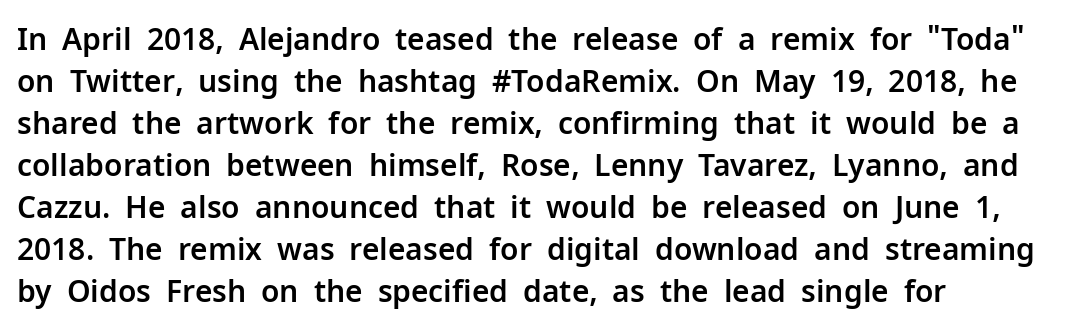
Q: Is the text italic (slanted)? A: No, it is upright.
Q: Is the typeface a serif or a sans-serif typeface? A: Sans-serif.
Q: Is the text underlined? A: No.
Q: How is the paragraph aligned? A: Left-aligned.
Q: Is the spacing between letters normal or unusually wide? A: Normal.
Q: Is the spacing between lines tight, normal or loose? A: Normal.
Q: Width (condensed, normal, or wide)? A: Normal.
Q: Stroke contrast? A: Low.
Q: x-height? A: Medium.
Q: Monospaced? A: No.
